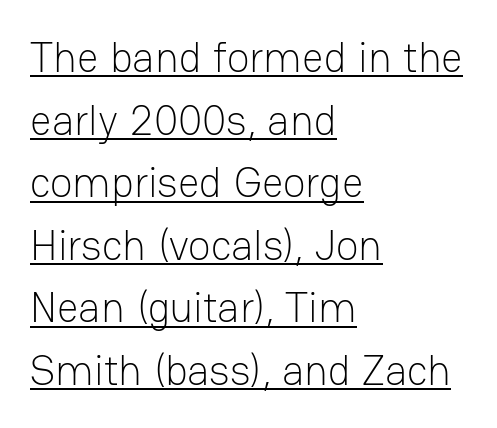
Q: Is the text bold? A: No.
Q: Is the text italic (slanted)? A: No, it is upright.
Q: Is the typeface a serif or a sans-serif typeface? A: Sans-serif.
Q: Is the text underlined? A: Yes.
Q: How is the paragraph aligned? A: Left-aligned.
Q: Is the spacing between letters normal or unusually wide? A: Normal.
Q: Is the spacing between lines tight, normal or loose? A: Normal.
Q: Width (condensed, normal, or wide)? A: Normal.
Q: Stroke contrast? A: Low.
Q: x-height? A: Medium.
Q: Monospaced? A: No.
